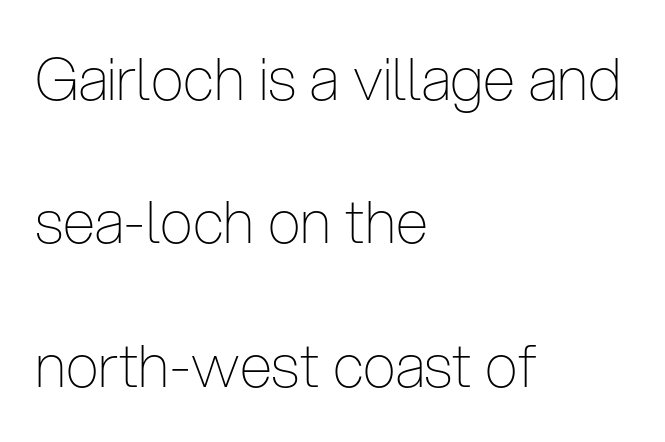
The image shows 59 px thin, condensed sans-serif type, upright; set left-aligned, loose line spacing (2.43x), normal letter spacing, not underlined; low stroke contrast and a medium x-height.
